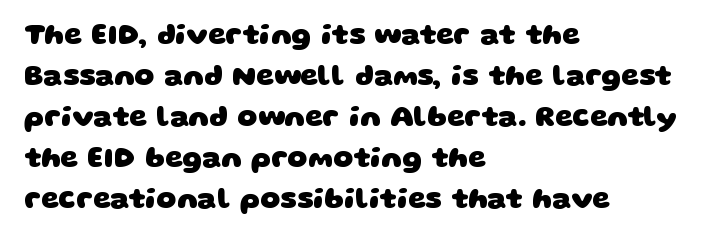
Q: Is the text bold? A: Yes.
Q: Is the typeface a serif or a sans-serif typeface? A: Sans-serif.
Q: Is the text underlined? A: No.
Q: How is the paragraph aligned? A: Left-aligned.
Q: Is the spacing between letters normal or unusually wide? A: Normal.
Q: Is the spacing between lines tight, normal or loose? A: Normal.
Q: Width (condensed, normal, or wide)? A: Wide.
Q: Stroke contrast? A: Low.
Q: x-height? A: Large.
Q: Monospaced? A: No.
